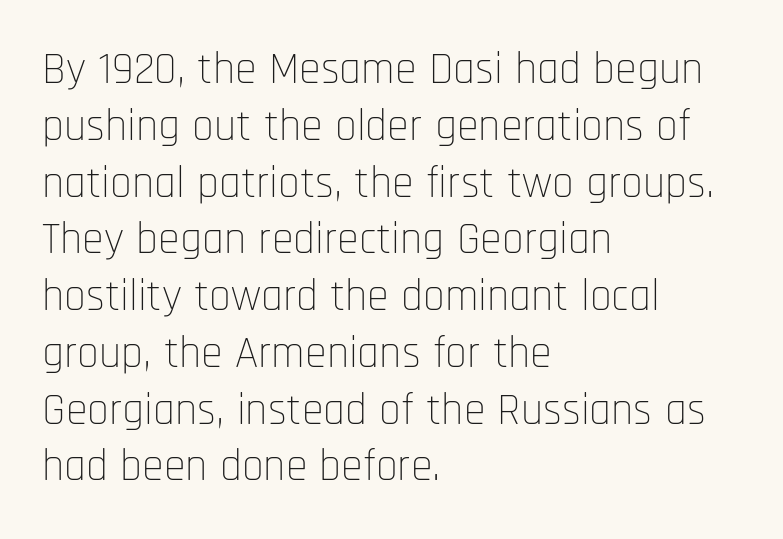
Is the type heavy? It reads as light-to-regular instead. Regarding serifs, this sample does without them. Each letter keeps its own natural width here, so spacing adapts to shape. Default kerning and tracking; the words read as compact shapes. The block of text has a typical density, with ordinary space between rows.
